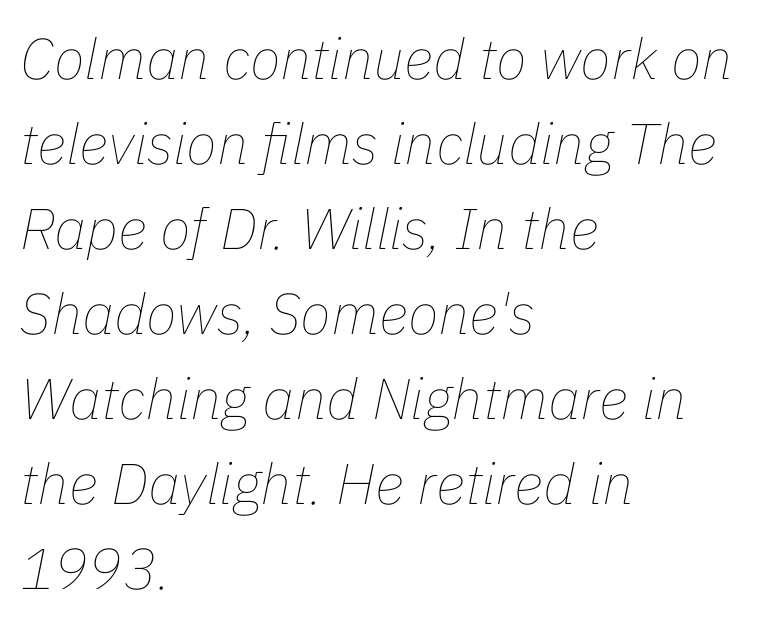
{"italic": "yes", "lean": "right", "slant_degrees": 11, "bold": "no", "weight": "thin", "width": "normal", "stroke_contrast": "low", "x_height": "medium", "monospaced": "no", "underline": "no", "align": "left", "line_spacing": "normal", "line_spacing_ratio": 1.49, "letter_spacing": "normal", "letter_spacing_em": 0.0, "glyph_px": 57}
